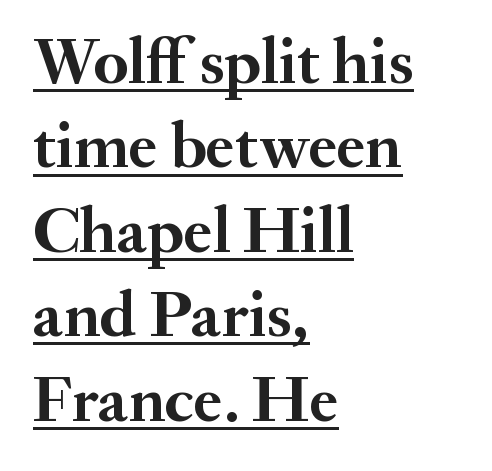
Q: Is the text bold? A: Yes.
Q: Is the text italic (slanted)? A: No, it is upright.
Q: Is the typeface a serif or a sans-serif typeface? A: Serif.
Q: Is the text underlined? A: Yes.
Q: How is the paragraph aligned? A: Left-aligned.
Q: Is the spacing between letters normal or unusually wide? A: Normal.
Q: Is the spacing between lines tight, normal or loose? A: Normal.
Q: Width (condensed, normal, or wide)? A: Normal.
Q: Stroke contrast? A: Medium.
Q: x-height? A: Small.
Q: Monospaced? A: No.
